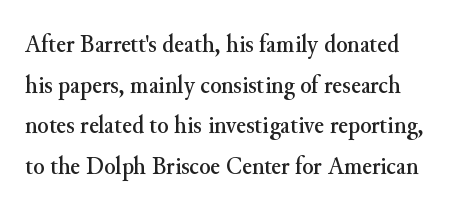
Q: Is the text italic (slanted)? A: No, it is upright.
Q: Is the text underlined? A: No.
Q: Is the spacing between letters normal or unusually wide? A: Normal.
Q: Is the spacing between lines tight, normal or loose? A: Normal.
